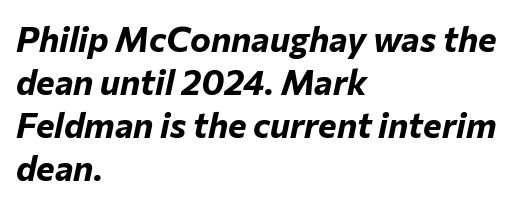
The image shows 35 px bold type, italic (leaning right); set left-aligned, line spacing 1.23x, normal letter spacing, not underlined; low stroke contrast and a medium x-height.
